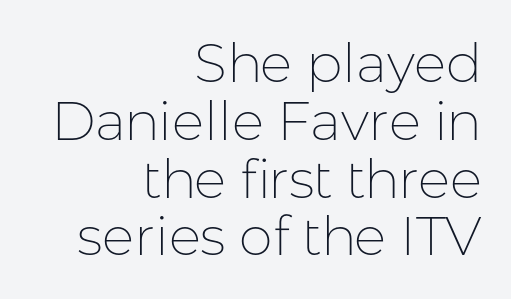
The image shows 54 px thin sans-serif type, upright; set right-aligned, tight line spacing (1.07x), normal letter spacing, not underlined; low stroke contrast and a medium x-height.
